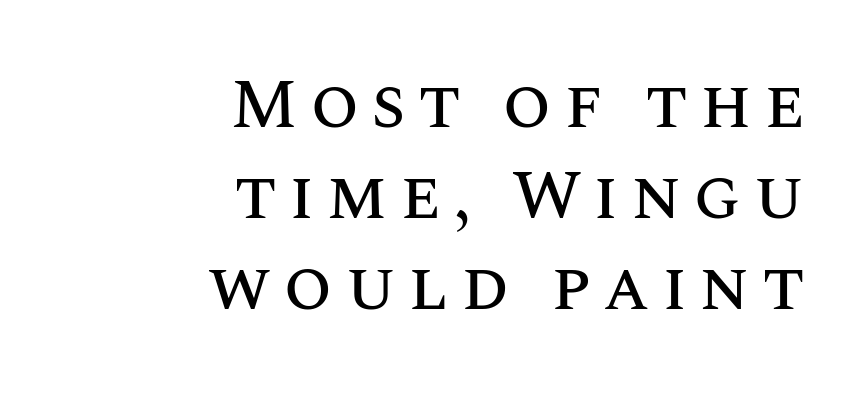
{"italic": "no", "width": "normal", "stroke_contrast": "medium", "x_height": "large", "monospaced": "no", "underline": "no", "align": "right", "line_spacing": "normal", "line_spacing_ratio": 1.3, "glyph_px": 70}
